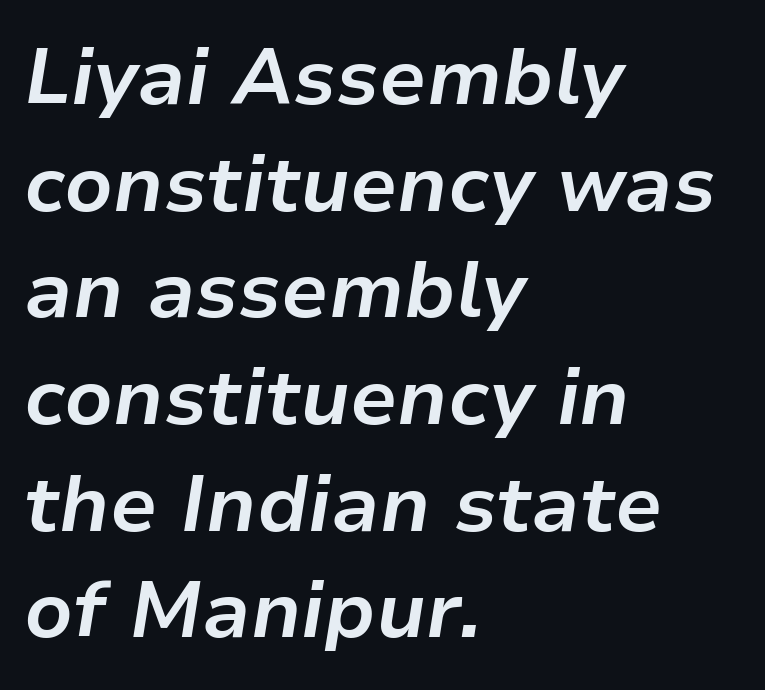
Q: Is the text bold? A: Yes.
Q: Is the text italic (slanted)? A: Yes, it leans right by about 9 degrees.
Q: Is the text underlined? A: No.
Q: How is the paragraph aligned? A: Left-aligned.
Q: Is the spacing between letters normal or unusually wide? A: Normal.
Q: Is the spacing between lines tight, normal or loose? A: Normal.
Q: Width (condensed, normal, or wide)? A: Normal.
Q: Stroke contrast? A: Low.
Q: x-height? A: Medium.
Q: Monospaced? A: No.
